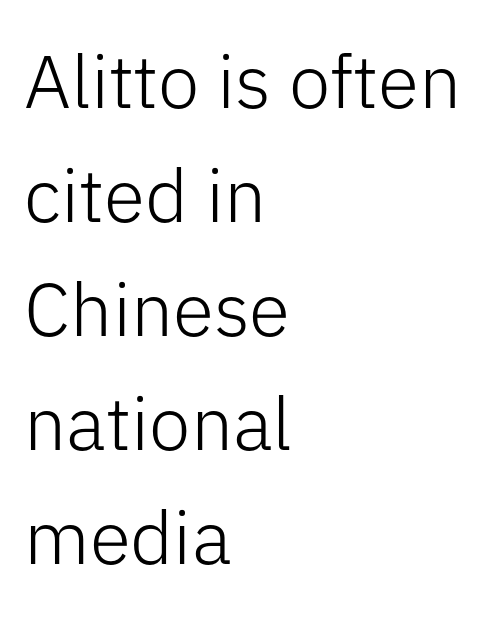
{"serif": "no", "italic": "no", "bold": "no", "weight": "light", "width": "normal", "stroke_contrast": "low", "x_height": "medium", "monospaced": "no", "underline": "no", "align": "left", "line_spacing": "normal", "line_spacing_ratio": 1.52, "letter_spacing": "normal", "letter_spacing_em": 0.0, "glyph_px": 75}
